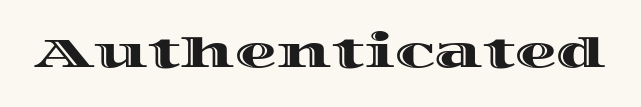
{"italic": "no", "width": "wide", "x_height": "large", "monospaced": "no", "underline": "no", "letter_spacing": "normal", "letter_spacing_em": 0.0, "glyph_px": 42}
